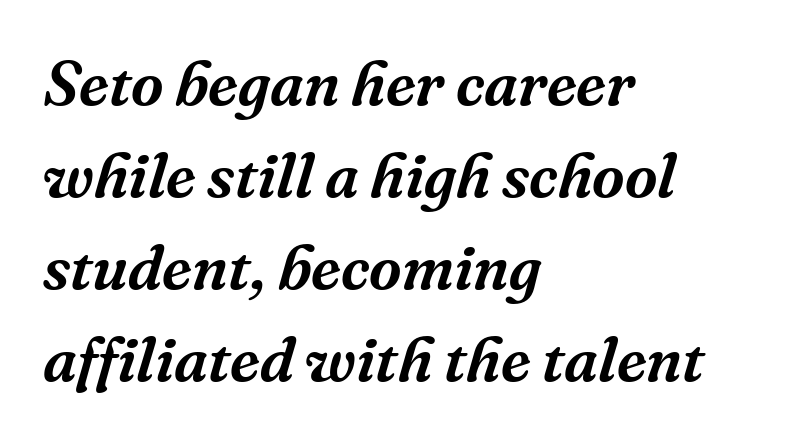
Q: Is the text italic (slanted)? A: Yes, it leans right by about 16 degrees.
Q: Is the typeface a serif or a sans-serif typeface? A: Serif.
Q: Is the text underlined? A: No.
Q: How is the paragraph aligned? A: Left-aligned.
Q: Is the spacing between letters normal or unusually wide? A: Normal.
Q: Is the spacing between lines tight, normal or loose? A: Normal.
Q: Width (condensed, normal, or wide)? A: Normal.
Q: Stroke contrast? A: Medium.
Q: x-height? A: Medium.
Q: Monospaced? A: No.
